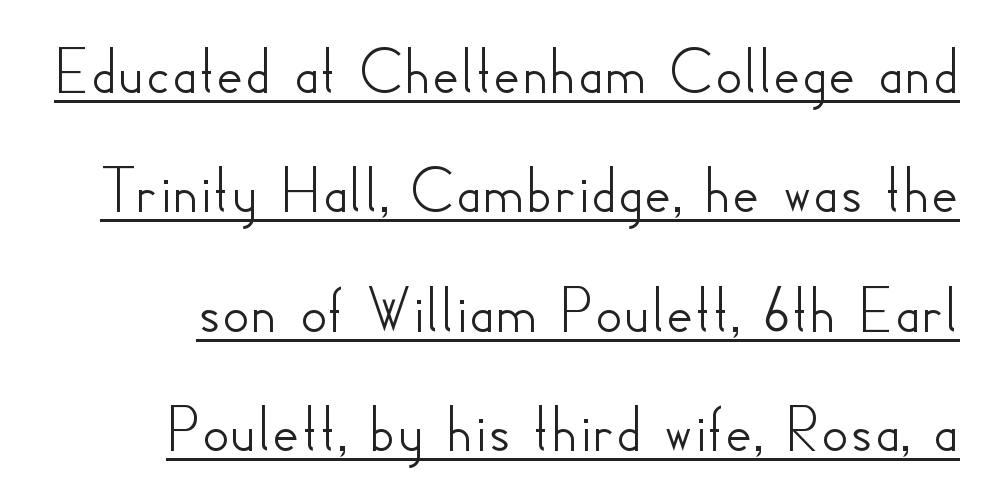
{"serif": "no", "italic": "no", "width": "normal", "stroke_contrast": "low", "x_height": "small", "monospaced": "no", "underline": "yes", "line_spacing_ratio": 1.78, "letter_spacing": "normal", "letter_spacing_em": 0.0, "glyph_px": 67}
